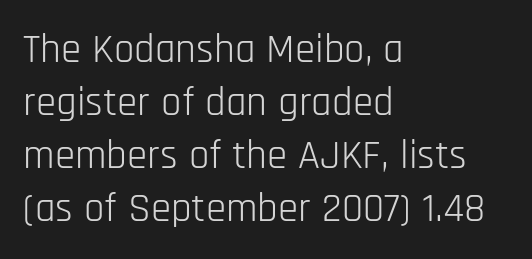
{"serif": "no", "italic": "no", "bold": "no", "weight": "light", "width": "condensed", "stroke_contrast": "low", "x_height": "large", "monospaced": "no", "underline": "no", "align": "left", "line_spacing": "normal", "line_spacing_ratio": 1.29, "letter_spacing": "normal", "letter_spacing_em": 0.0, "glyph_px": 41}
